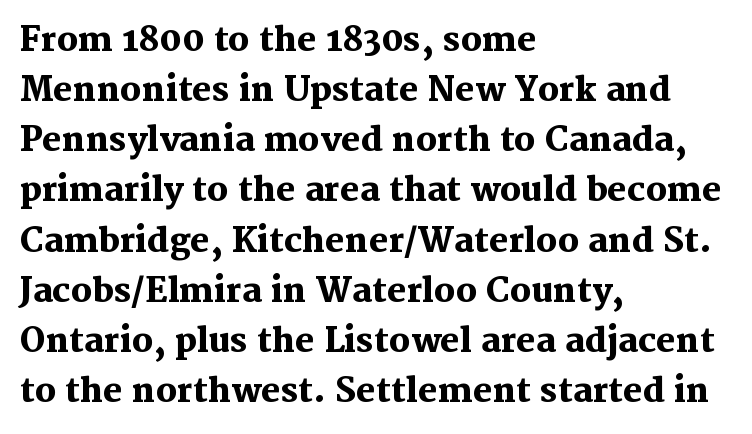
Q: Is the text bold? A: Yes.
Q: Is the text italic (slanted)? A: No, it is upright.
Q: Is the typeface a serif or a sans-serif typeface? A: Serif.
Q: Is the text underlined? A: No.
Q: How is the paragraph aligned? A: Left-aligned.
Q: Is the spacing between letters normal or unusually wide? A: Normal.
Q: Is the spacing between lines tight, normal or loose? A: Normal.
Q: Width (condensed, normal, or wide)? A: Normal.
Q: Stroke contrast? A: Medium.
Q: x-height? A: Medium.
Q: Monospaced? A: No.
